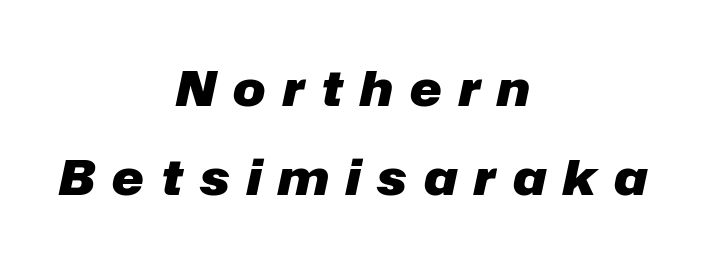
The rendering uses natural spacing where letterforms have individual widths. Each word looks stretched out because of the extra space between its letters. A centered setting, common on invitations and titles, is used for this passage. A clean baseline with only descenders dipping below it.
